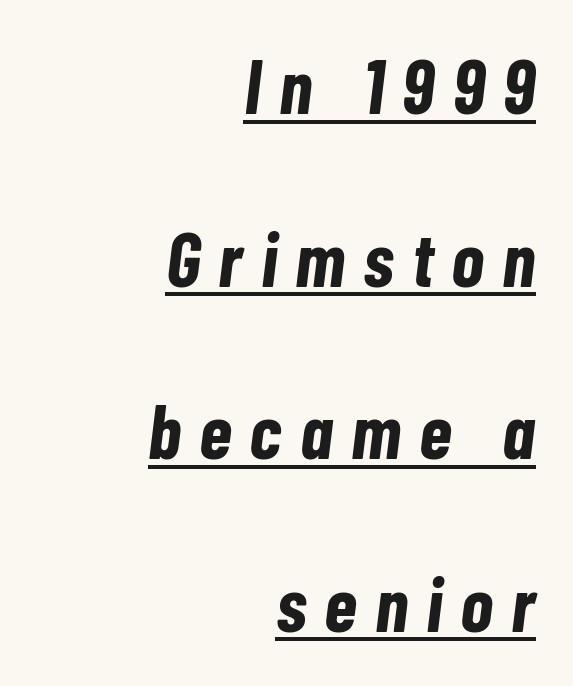
{"italic": "yes", "lean": "right", "slant_degrees": 7, "bold": "yes", "weight": "bold", "width": "condensed", "stroke_contrast": "low", "x_height": "medium", "monospaced": "no", "underline": "yes", "align": "right", "line_spacing": "loose", "line_spacing_ratio": 2.27, "letter_spacing": "wide", "letter_spacing_em": 0.24, "glyph_px": 76}
